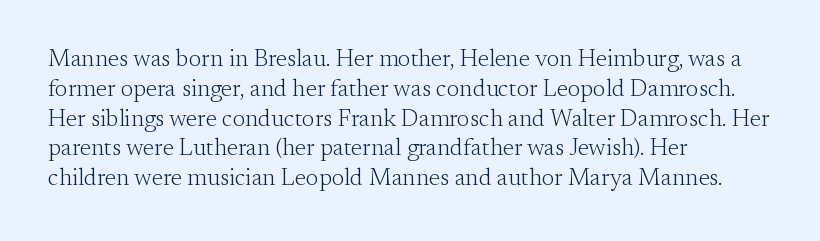
Q: Is the text bold? A: No.
Q: Is the text italic (slanted)? A: No, it is upright.
Q: Is the text underlined? A: No.
Q: How is the paragraph aligned? A: Left-aligned.
Q: Is the spacing between letters normal or unusually wide? A: Normal.
